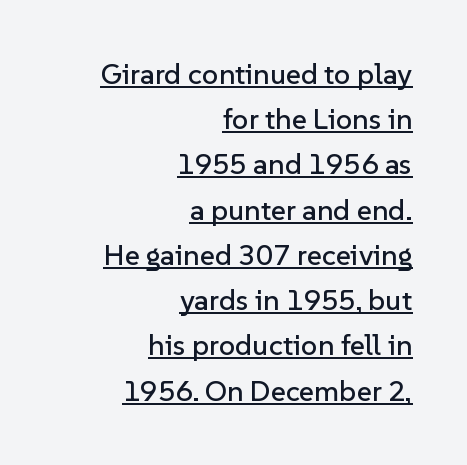
Typeset ragged left — the right edge is the straight one. No extra tracking has been applied to these lines. The typesetter has applied underlining to the passage shown. Upright lettering throughout.
